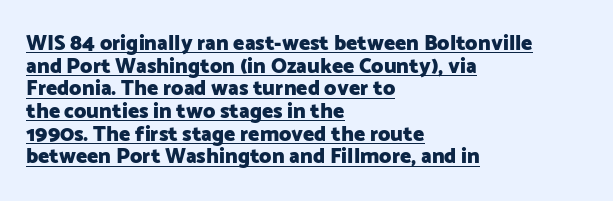
Q: Is the text bold? A: Yes.
Q: Is the text italic (slanted)? A: No, it is upright.
Q: Is the text underlined? A: Yes.
Q: How is the paragraph aligned? A: Left-aligned.
Q: Is the spacing between letters normal or unusually wide? A: Normal.
Q: Is the spacing between lines tight, normal or loose? A: Tight.
